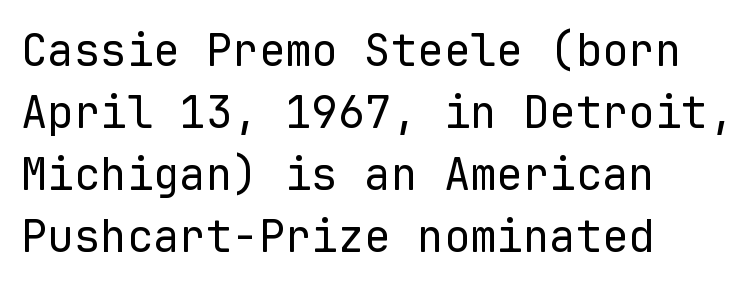
Q: Is the text bold? A: No.
Q: Is the text italic (slanted)? A: No, it is upright.
Q: Is the typeface a serif or a sans-serif typeface? A: Sans-serif.
Q: Is the text underlined? A: No.
Q: How is the paragraph aligned? A: Left-aligned.
Q: Is the spacing between letters normal or unusually wide? A: Normal.
Q: Is the spacing between lines tight, normal or loose? A: Normal.
Q: Width (condensed, normal, or wide)? A: Normal.
Q: Stroke contrast? A: Low.
Q: x-height? A: Medium.
Q: Monospaced? A: Yes.
